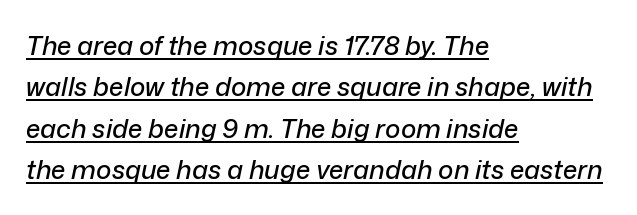
{"italic": "yes", "lean": "right", "slant_degrees": 12, "underline": "yes", "align": "left", "line_spacing": "normal", "line_spacing_ratio": 1.59, "letter_spacing": "normal", "letter_spacing_em": 0.0, "glyph_px": 26}
